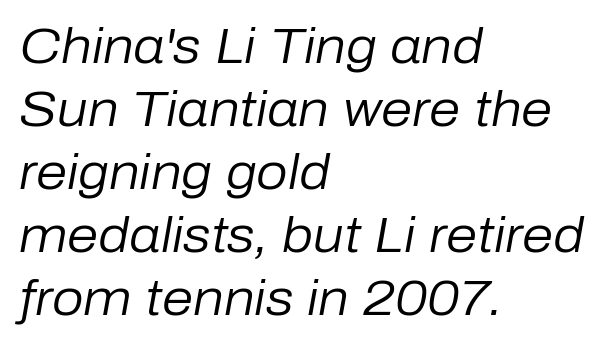
The image shows 50 px regular-weight type, italic (leaning right); set left-aligned, normal line spacing (1.26x), normal letter spacing, not underlined; low stroke contrast and a medium x-height.
